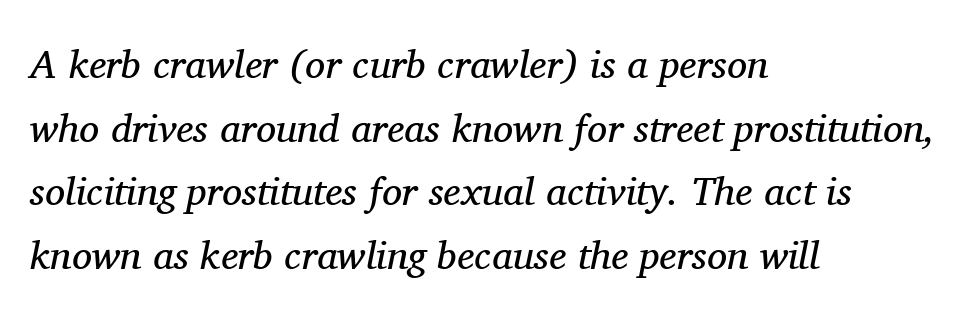
{"serif": "yes", "italic": "yes", "lean": "right", "slant_degrees": 11, "bold": "no", "weight": "regular", "width": "normal", "stroke_contrast": "medium", "x_height": "medium", "monospaced": "no", "underline": "no", "align": "left", "line_spacing": "normal", "line_spacing_ratio": 1.59, "letter_spacing": "normal", "letter_spacing_em": 0.0, "glyph_px": 40}
